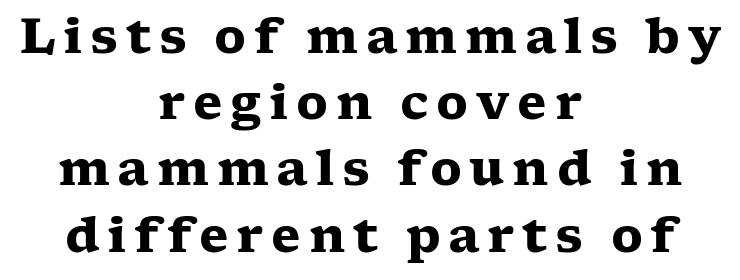
{"serif": "yes", "italic": "no", "bold": "yes", "weight": "heavy", "width": "wide", "stroke_contrast": "low", "x_height": "medium", "monospaced": "no", "underline": "no", "align": "center", "line_spacing": "normal", "line_spacing_ratio": 1.38, "glyph_px": 48}
